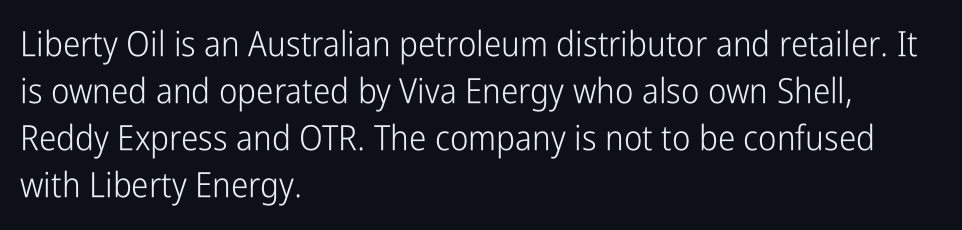
{"serif": "no", "italic": "no", "bold": "no", "weight": "light", "width": "condensed", "stroke_contrast": "low", "x_height": "medium", "monospaced": "no", "underline": "no", "align": "left", "line_spacing": "normal", "line_spacing_ratio": 1.34, "letter_spacing": "normal", "letter_spacing_em": 0.0, "glyph_px": 35}
